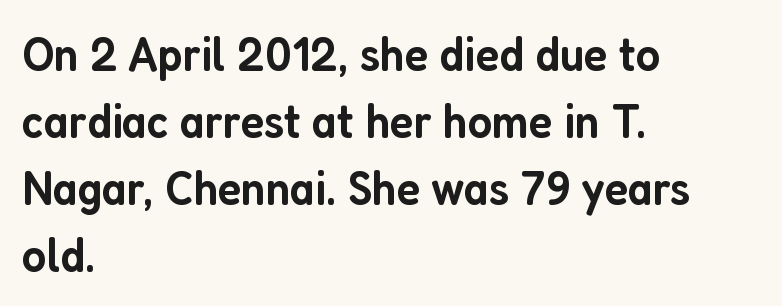
Q: Is the text bold? A: Semi-bold.
Q: Is the text italic (slanted)? A: No, it is upright.
Q: Is the typeface a serif or a sans-serif typeface? A: Sans-serif.
Q: Is the text underlined? A: No.
Q: How is the paragraph aligned? A: Left-aligned.
Q: Is the spacing between letters normal or unusually wide? A: Normal.
Q: Is the spacing between lines tight, normal or loose? A: Normal.
Q: Width (condensed, normal, or wide)? A: Condensed.
Q: Stroke contrast? A: Low.
Q: x-height? A: Medium.
Q: Monospaced? A: No.
